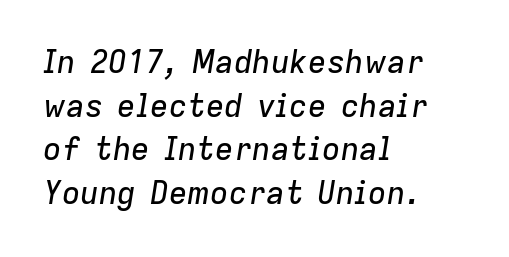
The leading is moderate, giving the passage an even texture. Characters follow at the spacing the type designer built in. Each letter keeps its own natural width here, so spacing adapts to shape. The glyphs look as if they've been sheared to an angle. Descender tails drop into unmarked territory. Alignment: flush left.
